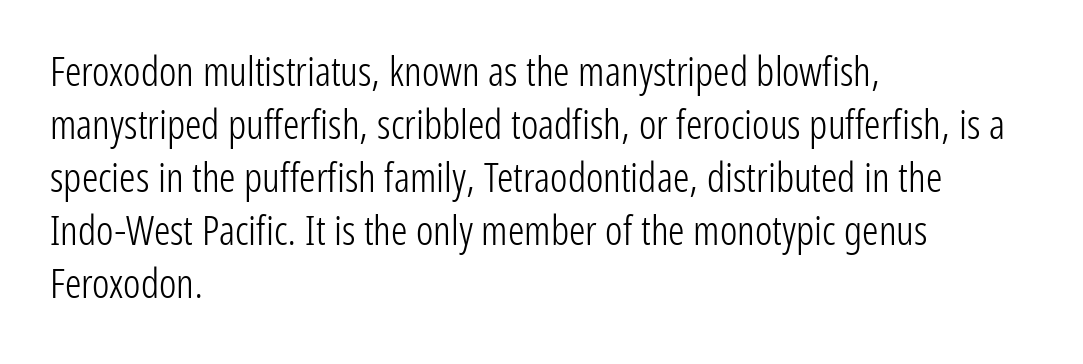
Q: Is the text bold? A: No.
Q: Is the text italic (slanted)? A: No, it is upright.
Q: Is the typeface a serif or a sans-serif typeface? A: Sans-serif.
Q: Is the text underlined? A: No.
Q: How is the paragraph aligned? A: Left-aligned.
Q: Is the spacing between letters normal or unusually wide? A: Normal.
Q: Is the spacing between lines tight, normal or loose? A: Normal.
Q: Width (condensed, normal, or wide)? A: Condensed.
Q: Stroke contrast? A: Low.
Q: x-height? A: Medium.
Q: Monospaced? A: No.
